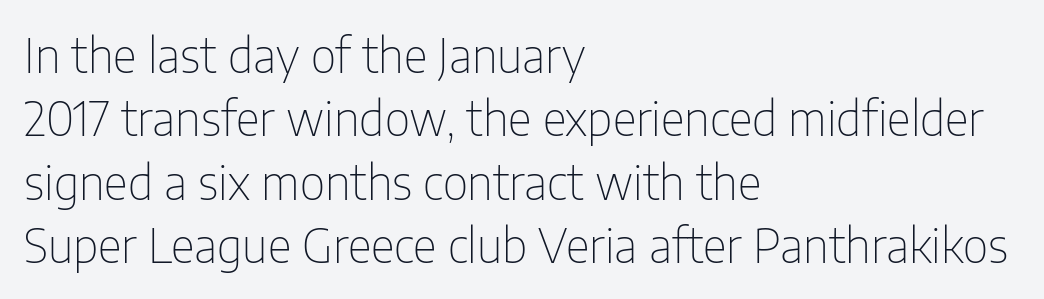
The weight would be labelled regular, book, light, or lighter still. The strip under each line holds only bare page. Compared with a centered layout, this one pins lines to the left instead. Notice how the stems are strictly vertical — no italics here.
